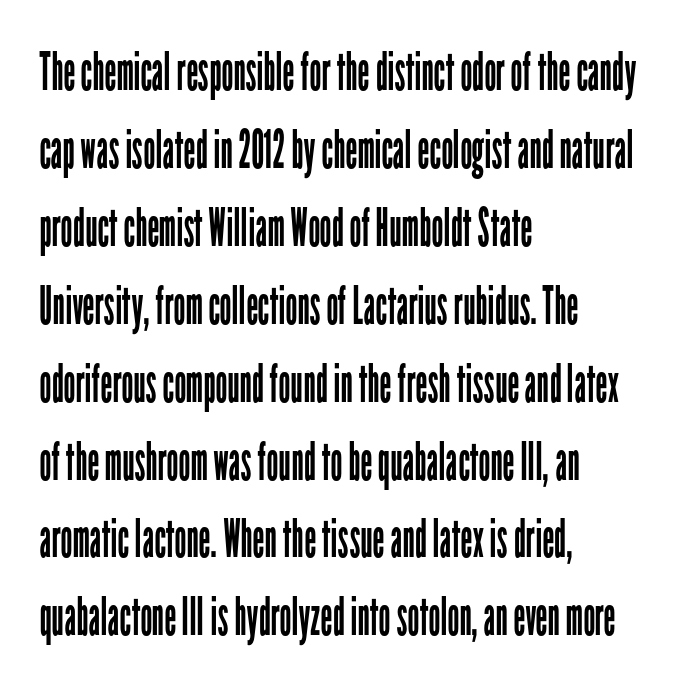
Q: Is the text bold? A: No.
Q: Is the text italic (slanted)? A: No, it is upright.
Q: Is the typeface a serif or a sans-serif typeface? A: Sans-serif.
Q: Is the text underlined? A: No.
Q: How is the paragraph aligned? A: Left-aligned.
Q: Is the spacing between letters normal or unusually wide? A: Normal.
Q: Is the spacing between lines tight, normal or loose? A: Normal.
Q: Width (condensed, normal, or wide)? A: Condensed.
Q: Stroke contrast? A: Low.
Q: x-height? A: Medium.
Q: Monospaced? A: No.
